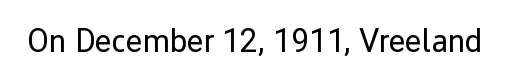
{"serif": "no", "italic": "no", "bold": "no", "weight": "regular", "width": "normal", "stroke_contrast": "low", "x_height": "medium", "monospaced": "no", "underline": "no", "letter_spacing": "normal", "letter_spacing_em": 0.0, "glyph_px": 32}
